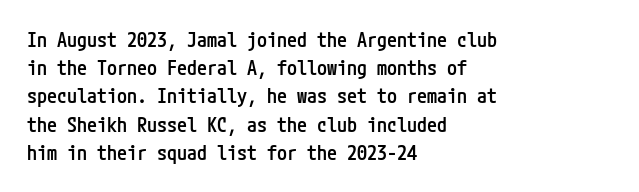
Q: Is the text bold? A: Semi-bold.
Q: Is the text italic (slanted)? A: No, it is upright.
Q: Is the text underlined? A: No.
Q: How is the paragraph aligned? A: Left-aligned.
Q: Is the spacing between letters normal or unusually wide? A: Normal.
Q: Is the spacing between lines tight, normal or loose? A: Normal.
